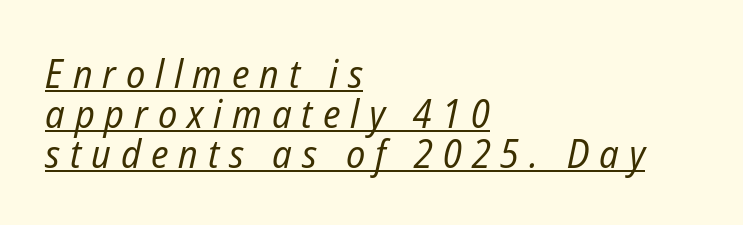
The image shows 40 px regular-weight, condensed type, italic (leaning right); set left-aligned, tight line spacing (1.0x), unusually wide letter spacing (+0.25 em), underlined; low stroke contrast and a medium x-height.
